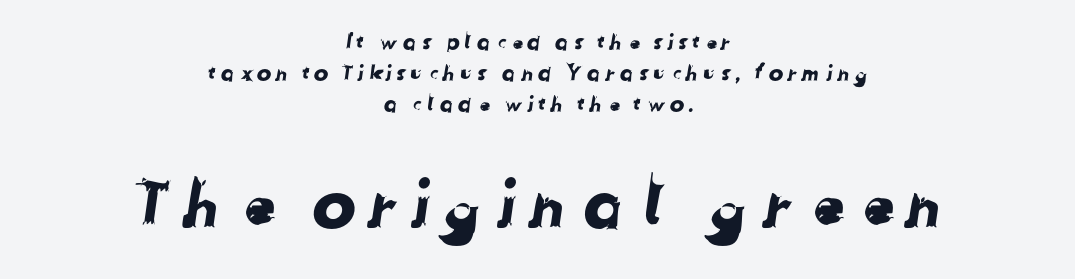
{"serif": "no", "width": "normal", "stroke_contrast": "low", "x_height": "medium", "monospaced": "no", "underline": "no", "align": "center", "line_spacing": "normal", "line_spacing_ratio": 1.4, "larger_block": "second", "size_ratio": 3.0, "glyph_px": 66}
